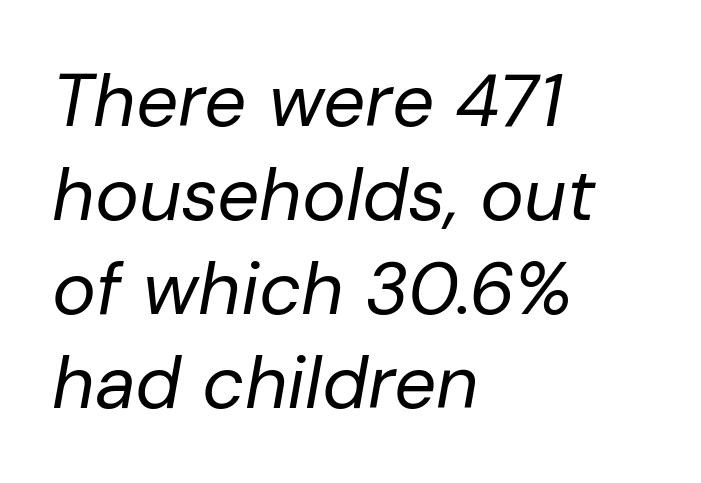
Q: Is the text bold? A: No.
Q: Is the text italic (slanted)? A: Yes, it leans right by about 10 degrees.
Q: Is the text underlined? A: No.
Q: How is the paragraph aligned? A: Left-aligned.
Q: Is the spacing between letters normal or unusually wide? A: Normal.
Q: Is the spacing between lines tight, normal or loose? A: Normal.
Q: Width (condensed, normal, or wide)? A: Normal.
Q: Stroke contrast? A: Low.
Q: x-height? A: Medium.
Q: Monospaced? A: No.
